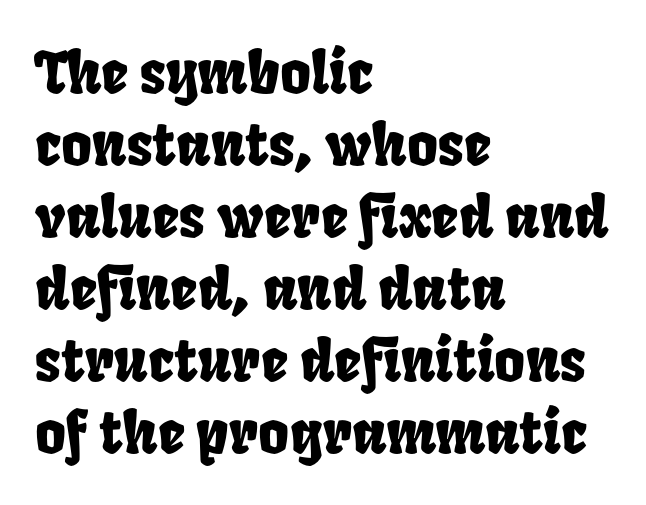
{"width": "condensed", "stroke_contrast": "low", "x_height": "large", "monospaced": "no", "underline": "no", "align": "left", "line_spacing_ratio": 1.22, "letter_spacing": "normal", "letter_spacing_em": 0.0, "glyph_px": 59}
